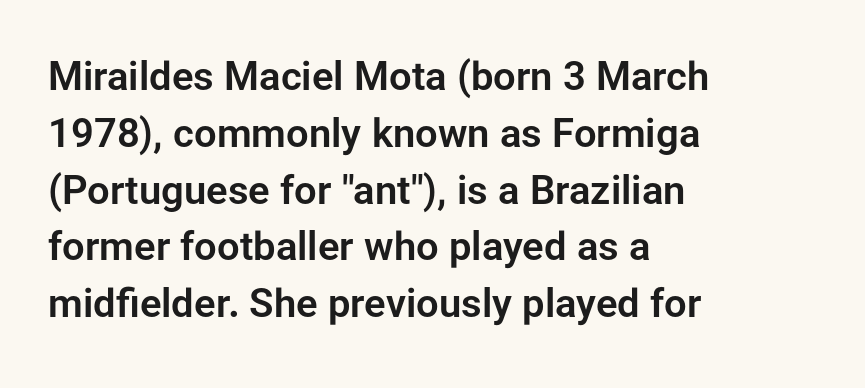
In terms of posture, this sample is upright. You could call the tracking neutral — neither tight nor loose. The typesetter chose a ragged-right arrangement here. Descenders hang freely into open space.
